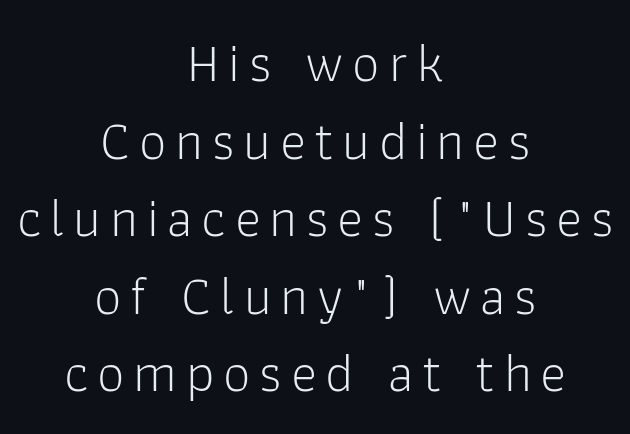
Q: Is the text bold? A: No.
Q: Is the text italic (slanted)? A: No, it is upright.
Q: Is the typeface a serif or a sans-serif typeface? A: Sans-serif.
Q: Is the text underlined? A: No.
Q: How is the paragraph aligned? A: Centered.
Q: Is the spacing between lines tight, normal or loose? A: Normal.
Q: Width (condensed, normal, or wide)? A: Normal.
Q: Stroke contrast? A: Low.
Q: x-height? A: Medium.
Q: Monospaced? A: No.
